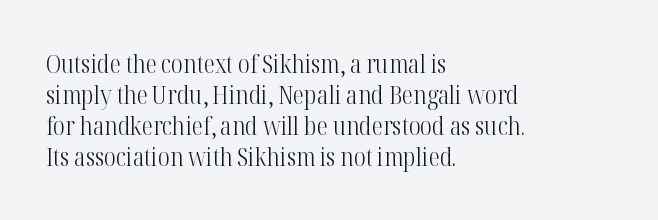
Q: Is the text bold? A: No.
Q: Is the text italic (slanted)? A: No, it is upright.
Q: Is the text underlined? A: No.
Q: How is the paragraph aligned? A: Left-aligned.
Q: Is the spacing between letters normal or unusually wide? A: Normal.
